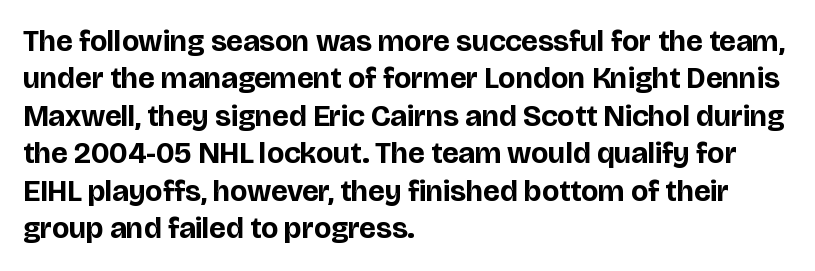
Q: Is the text bold? A: Yes.
Q: Is the text italic (slanted)? A: No, it is upright.
Q: Is the typeface a serif or a sans-serif typeface? A: Sans-serif.
Q: Is the text underlined? A: No.
Q: How is the paragraph aligned? A: Left-aligned.
Q: Is the spacing between letters normal or unusually wide? A: Normal.
Q: Is the spacing between lines tight, normal or loose? A: Normal.
Q: Width (condensed, normal, or wide)? A: Normal.
Q: Stroke contrast? A: Low.
Q: x-height? A: Large.
Q: Monospaced? A: No.
